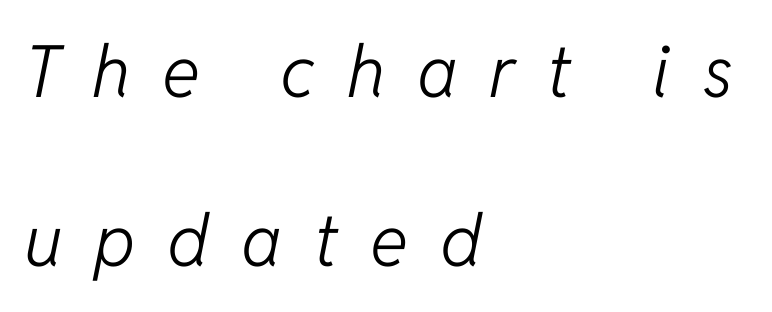
A clean baseline with only descenders dipping below it. Heaviness? Minimal to ordinary, like unemphasized prose. Slant detected: the letters are inclined. Between one letter and the next there's a generous, obvious gap. Character widths vary here, with narrow letters taking less room than wide ones. Widely set lines give the paragraph a tall, airy silhouette.
